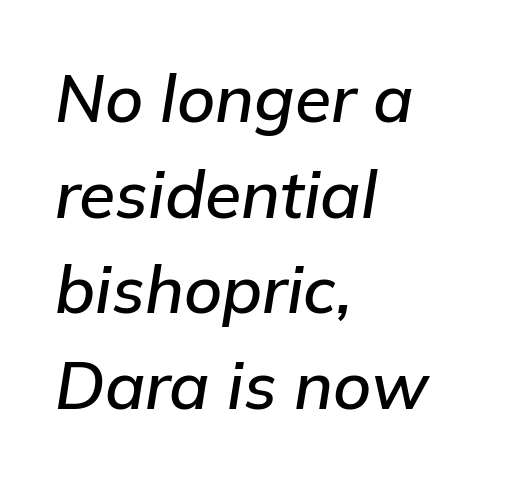
Q: Is the text italic (slanted)? A: Yes, it leans right by about 9 degrees.
Q: Is the text underlined? A: No.
Q: How is the paragraph aligned? A: Left-aligned.
Q: Is the spacing between letters normal or unusually wide? A: Normal.
Q: Is the spacing between lines tight, normal or loose? A: Normal.
Q: Width (condensed, normal, or wide)? A: Normal.
Q: Stroke contrast? A: Low.
Q: x-height? A: Medium.
Q: Monospaced? A: No.
